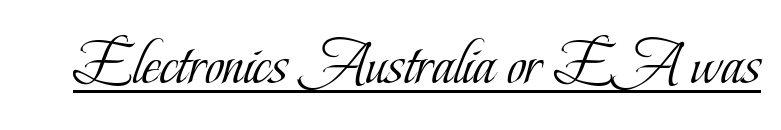
The lettering is marked with a stroke running underneath it. Spacing between characters is what you'd get straight out of the box. Spacing verdict: proportional, widths tailored to each character. Bold? No — there's no thickening of the strokes. Old-style or modern, the face here clearly has serifs.
